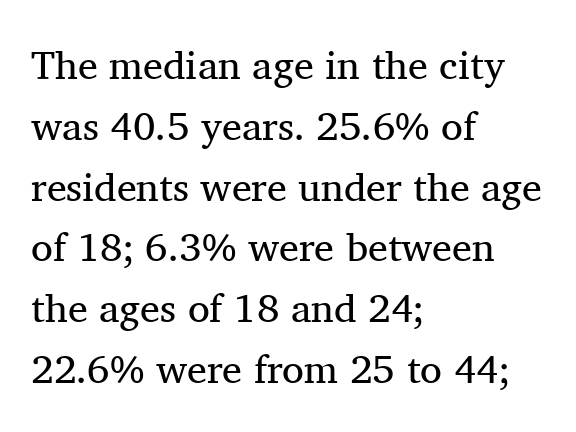
The horizontal fit of the characters is conventional and even. It's the straight-up-and-down kind of type. This rendering features lettering with no underline. The characters are drawn with everyday or finer stroke widths.
